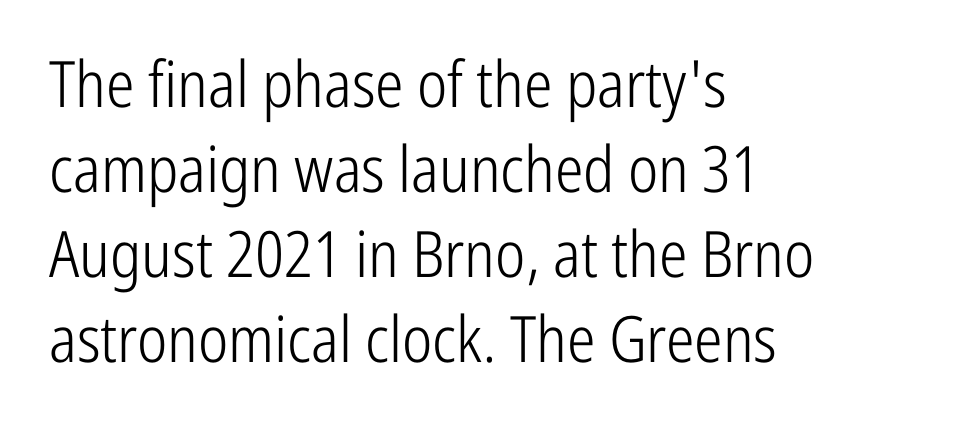
{"serif": "no", "italic": "no", "bold": "no", "weight": "light", "width": "condensed", "stroke_contrast": "low", "x_height": "medium", "monospaced": "no", "underline": "no", "align": "left", "line_spacing": "normal", "line_spacing_ratio": 1.33, "letter_spacing": "normal", "letter_spacing_em": 0.0, "glyph_px": 64}
